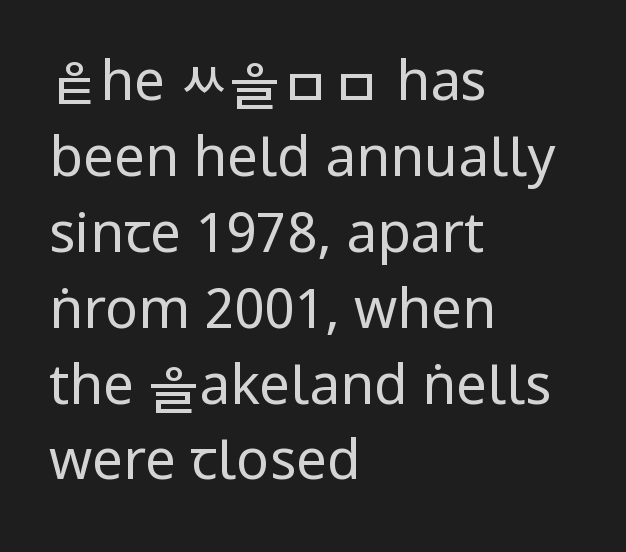
{"serif": "no", "italic": "no", "bold": "no", "weight": "regular", "width": "condensed", "stroke_contrast": "low", "underline": "no", "align": "left", "line_spacing": "normal", "line_spacing_ratio": 1.38, "letter_spacing": "normal", "letter_spacing_em": 0.0, "glyph_px": 55}
